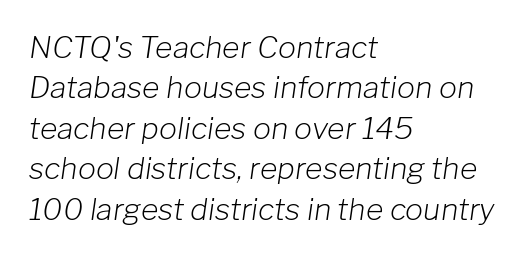
{"italic": "yes", "lean": "right", "slant_degrees": 8, "bold": "no", "weight": "light", "width": "normal", "stroke_contrast": "low", "x_height": "medium", "monospaced": "no", "underline": "no", "align": "left", "line_spacing": "normal", "line_spacing_ratio": 1.35, "letter_spacing": "normal", "letter_spacing_em": 0.0, "glyph_px": 30}
